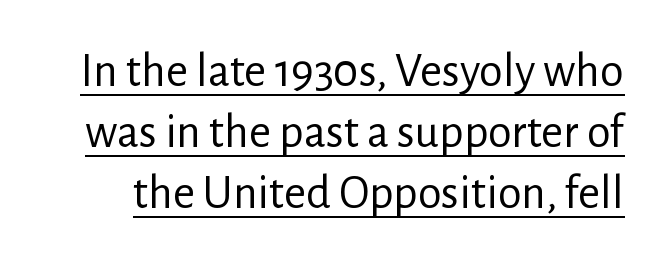
Q: Is the text bold? A: No.
Q: Is the text italic (slanted)? A: No, it is upright.
Q: Is the typeface a serif or a sans-serif typeface? A: Sans-serif.
Q: Is the text underlined? A: Yes.
Q: Is the spacing between letters normal or unusually wide? A: Normal.
Q: Is the spacing between lines tight, normal or loose? A: Normal.
Q: Width (condensed, normal, or wide)? A: Normal.
Q: Stroke contrast? A: Low.
Q: x-height? A: Medium.
Q: Monospaced? A: No.
